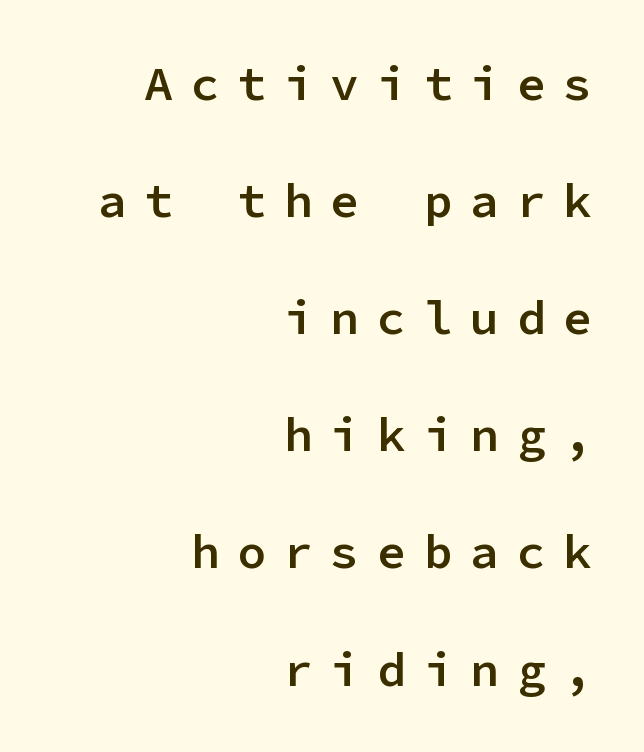
Q: Is the text bold? A: Semi-bold.
Q: Is the text italic (slanted)? A: No, it is upright.
Q: Is the typeface a serif or a sans-serif typeface? A: Sans-serif.
Q: Is the text underlined? A: No.
Q: How is the paragraph aligned? A: Right-aligned.
Q: Is the spacing between letters normal or unusually wide? A: Unusually wide.
Q: Is the spacing between lines tight, normal or loose? A: Loose.
Q: Width (condensed, normal, or wide)? A: Normal.
Q: Stroke contrast? A: Low.
Q: x-height? A: Medium.
Q: Monospaced? A: Yes.
